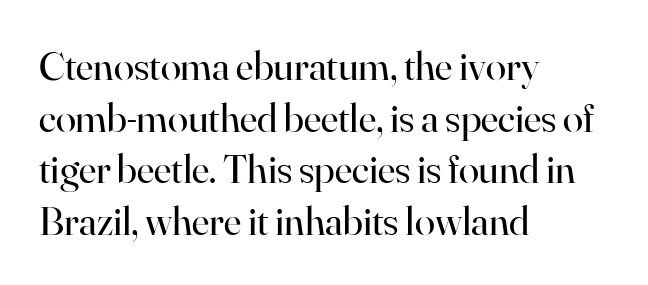
No extra tracking has been applied to these lines. Posture: straight, roman, zero tilt. If you measured baseline to baseline, you'd find a middling distance. Glance below the letters and you will spot only blank space. Do the characters align in a grid? No, the font is proportional. No heavy texture on the line: the type isn't bold.
